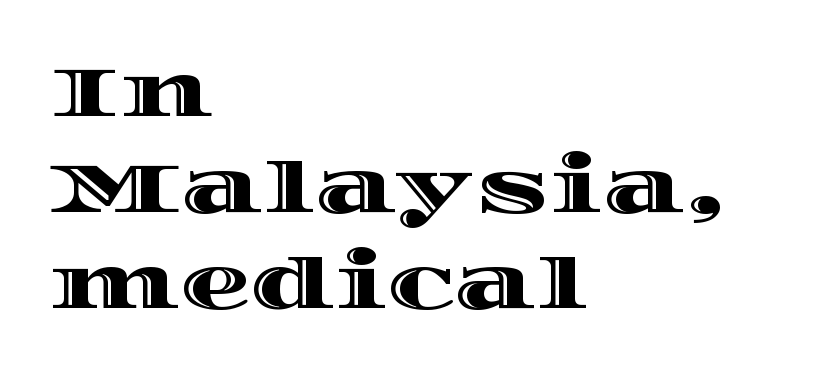
The image shows 71 px wide type, upright; set left-aligned, normal line spacing (1.35x), normal letter spacing, not underlined; a large x-height.
